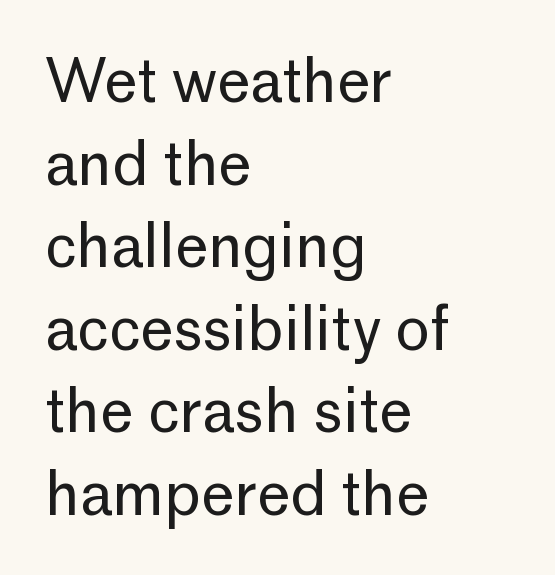
Q: Is the text bold? A: No.
Q: Is the text italic (slanted)? A: No, it is upright.
Q: Is the typeface a serif or a sans-serif typeface? A: Sans-serif.
Q: Is the text underlined? A: No.
Q: How is the paragraph aligned? A: Left-aligned.
Q: Is the spacing between letters normal or unusually wide? A: Normal.
Q: Is the spacing between lines tight, normal or loose? A: Normal.
Q: Width (condensed, normal, or wide)? A: Normal.
Q: Stroke contrast? A: Low.
Q: x-height? A: Medium.
Q: Monospaced? A: No.
